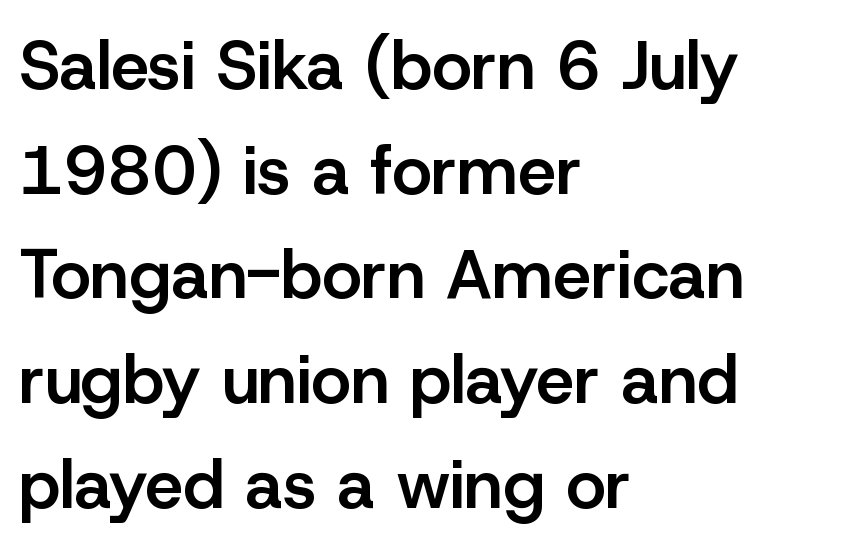
The image shows 68 px semibold sans-serif type, upright; set left-aligned, normal line spacing (1.54x), normal letter spacing, not underlined; low stroke contrast and a medium x-height.
